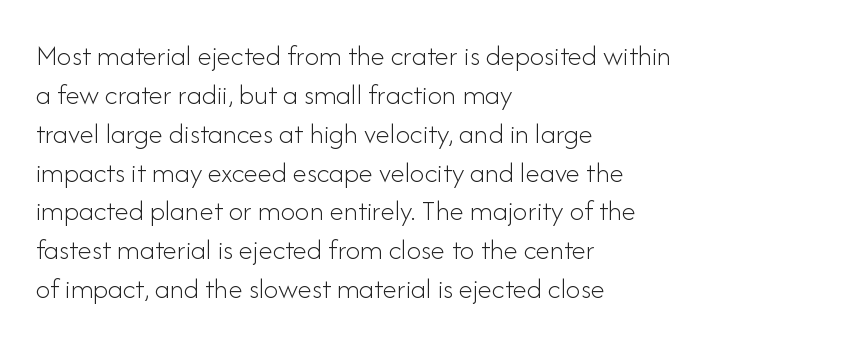
These lines are rendered in a variable-pitch font. Descenders hang freely into open space. Characters remain perfectly vertical along every line. The passage shown is typeset with a sans-serif family.
